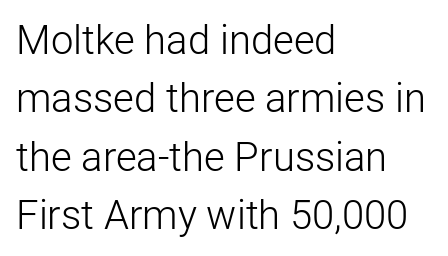
Q: Is the text bold? A: No.
Q: Is the text italic (slanted)? A: No, it is upright.
Q: Is the typeface a serif or a sans-serif typeface? A: Sans-serif.
Q: Is the text underlined? A: No.
Q: How is the paragraph aligned? A: Left-aligned.
Q: Is the spacing between letters normal or unusually wide? A: Normal.
Q: Is the spacing between lines tight, normal or loose? A: Normal.
Q: Width (condensed, normal, or wide)? A: Normal.
Q: Stroke contrast? A: Low.
Q: x-height? A: Medium.
Q: Monospaced? A: No.
